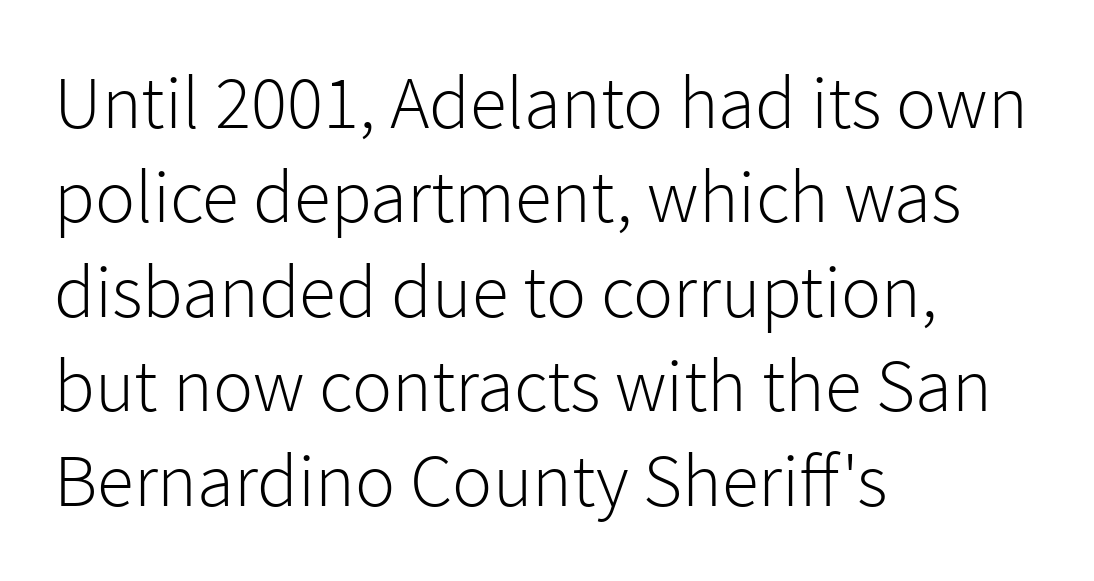
Q: Is the text bold? A: No.
Q: Is the text italic (slanted)? A: No, it is upright.
Q: Is the typeface a serif or a sans-serif typeface? A: Sans-serif.
Q: Is the text underlined? A: No.
Q: How is the paragraph aligned? A: Left-aligned.
Q: Is the spacing between letters normal or unusually wide? A: Normal.
Q: Is the spacing between lines tight, normal or loose? A: Normal.
Q: Width (condensed, normal, or wide)? A: Normal.
Q: Stroke contrast? A: Low.
Q: x-height? A: Medium.
Q: Monospaced? A: No.
